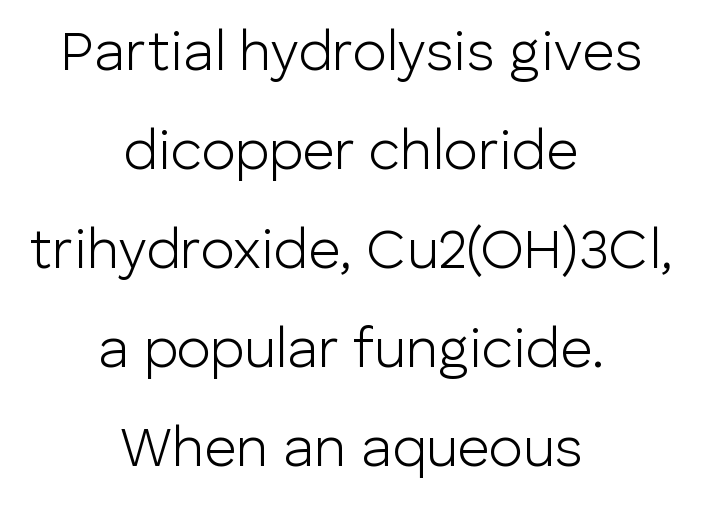
The image shows 56 px light sans-serif type, upright; set centered, line spacing 1.77x, normal letter spacing, not underlined; low stroke contrast and a medium x-height.
